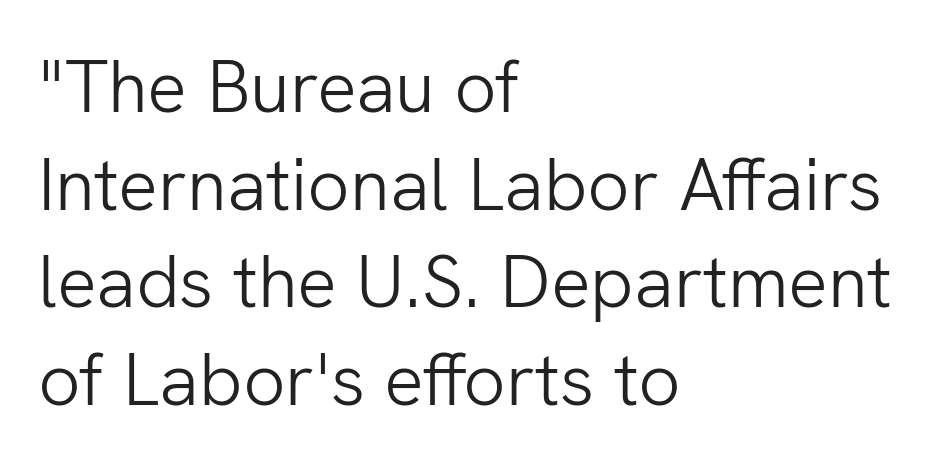
The letters stand upright; this is a roman face. The font sits on the lighter half of the weight spectrum, regular included. Evenly set lines give the paragraph a standard silhouette. Casual observation: everything's shoved over to the left.
